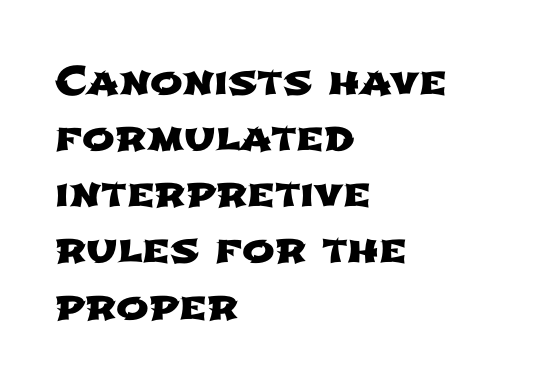
Q: Is the typeface a serif or a sans-serif typeface? A: Sans-serif.
Q: Is the text underlined? A: No.
Q: How is the paragraph aligned? A: Left-aligned.
Q: Is the spacing between letters normal or unusually wide? A: Normal.
Q: Is the spacing between lines tight, normal or loose? A: Normal.
Q: Width (condensed, normal, or wide)? A: Wide.
Q: Stroke contrast? A: Low.
Q: x-height? A: Medium.
Q: Monospaced? A: No.
